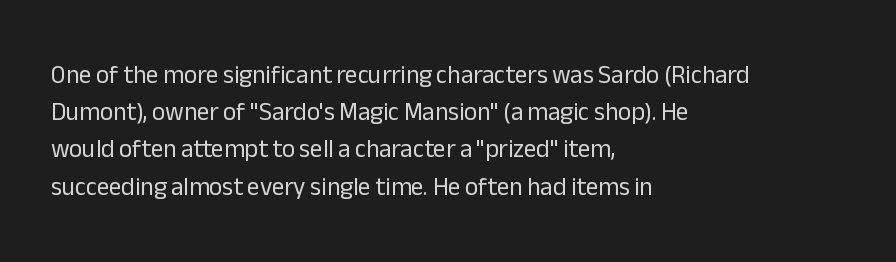
The image shows 25 px text type, upright; set left-aligned, normal line spacing (1.49x), normal letter spacing, not underlined.
